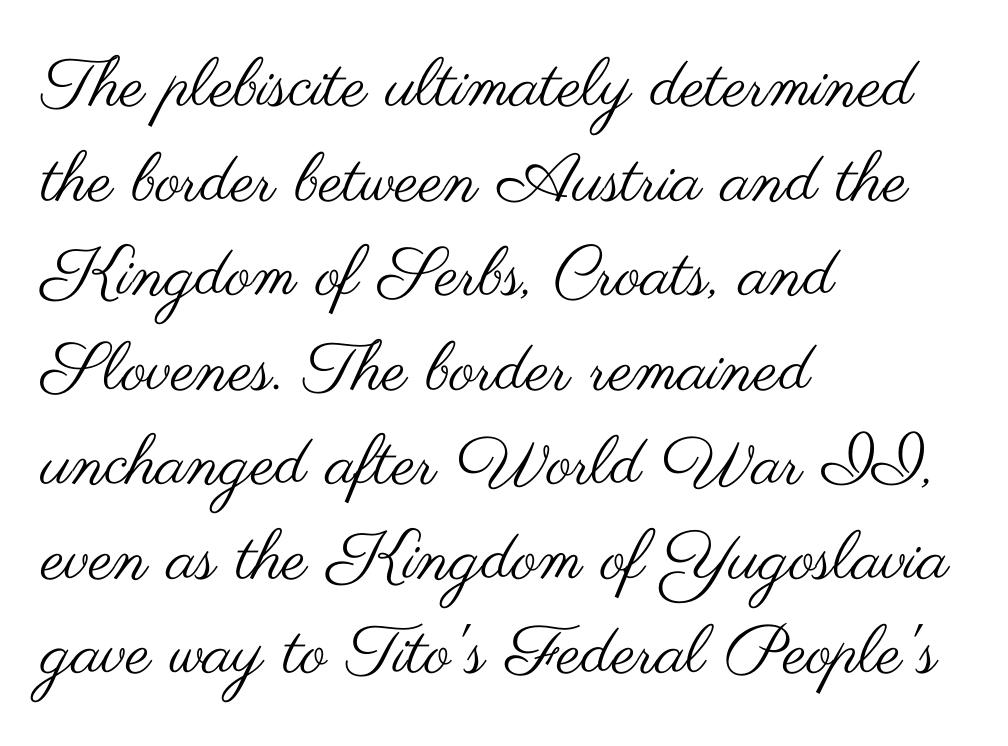
Tracking value appears to be zero — textbook default spacing. The rendering uses natural spacing where letterforms have individual widths. You can tell from the bare stems that sans-serif type was used. A student would call this left alignment; a typographer would say flush left, rag right. Only glyphs here, with clear space below each row.
